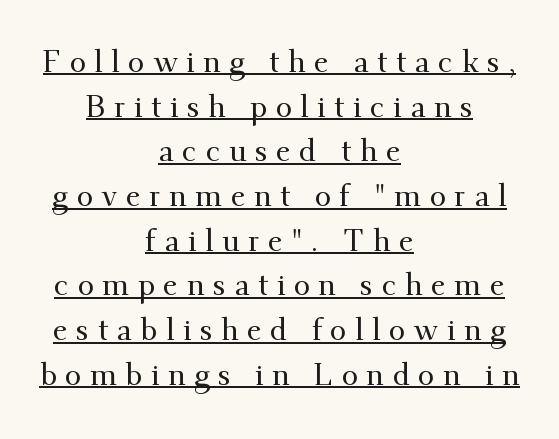
Q: Is the text italic (slanted)? A: No, it is upright.
Q: Is the typeface a serif or a sans-serif typeface? A: Serif.
Q: Is the text underlined? A: Yes.
Q: How is the paragraph aligned? A: Centered.
Q: Is the spacing between letters normal or unusually wide? A: Unusually wide.
Q: Is the spacing between lines tight, normal or loose? A: Normal.
Q: Width (condensed, normal, or wide)? A: Normal.
Q: Stroke contrast? A: Medium.
Q: x-height? A: Small.
Q: Monospaced? A: No.
